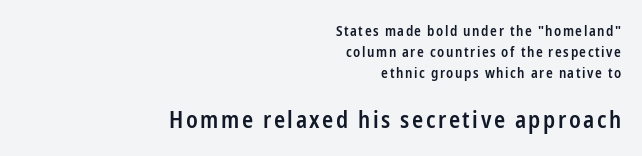
Caption: upper text group reduced, lower text group enlarged. The setting favours the right margin, as signatures and pull-quotes sometimes do. The gap between lines stays unmarked. Vertical strokes here are truly vertical. The rendering uses a semibold face; strokes are thickened but not to full bold.
